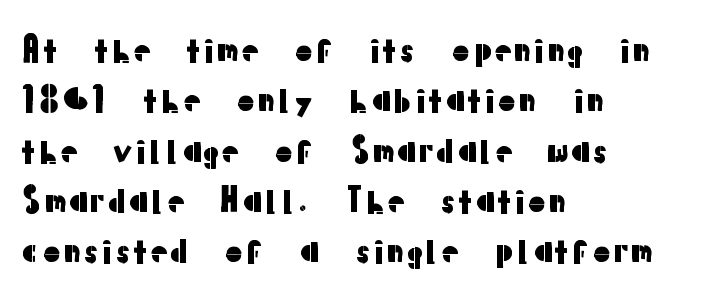
The glyphs in this specimen are sans serif. These lines stack with their left ends in a neat column. Clear beneath every line of the passage. This is roman type, the default non-slanted kind.
